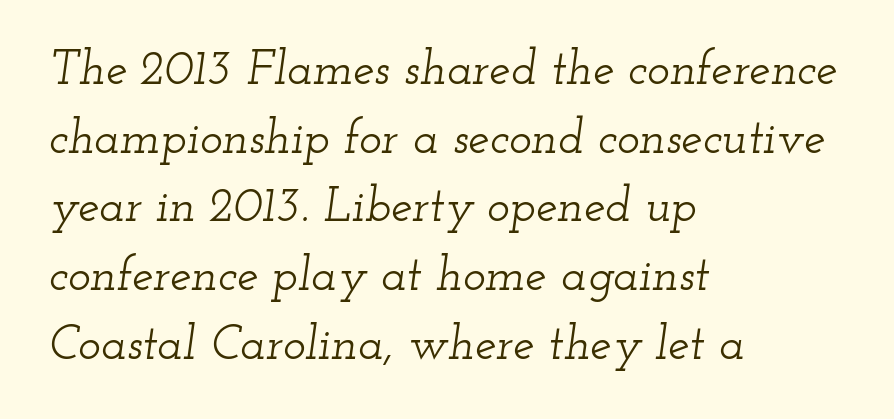
A normal amount of white space separates one row of letters from the next. The specimen reads as italic at a glance. Descenders are the only things crossing below the line. Do the characters align in a grid? No, the font is proportional.
